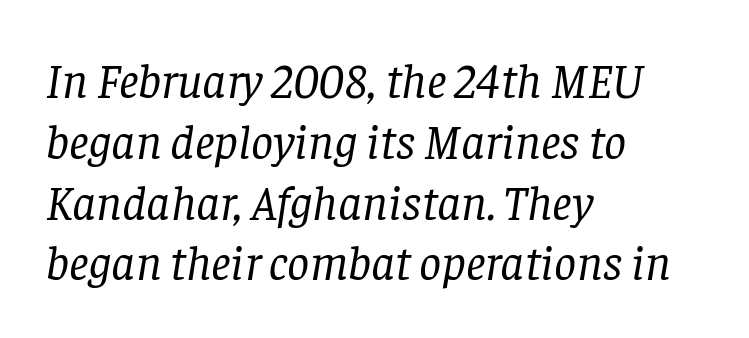
{"serif": "yes", "italic": "yes", "lean": "right", "slant_degrees": 8, "bold": "no", "weight": "regular", "width": "normal", "stroke_contrast": "low", "x_height": "large", "monospaced": "no", "underline": "no", "align": "left", "line_spacing_ratio": 1.24, "letter_spacing": "normal", "letter_spacing_em": 0.0, "glyph_px": 49}
